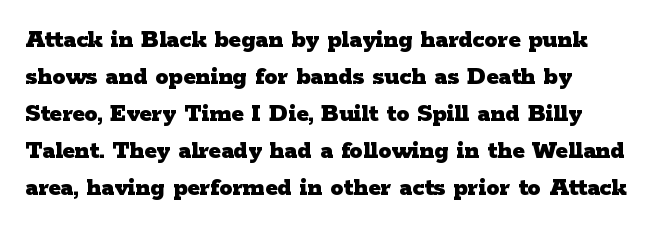
{"italic": "no", "bold": "yes", "underline": "no", "align": "left", "line_spacing": "normal", "line_spacing_ratio": 1.42, "letter_spacing": "normal", "letter_spacing_em": 0.0, "glyph_px": 26}
